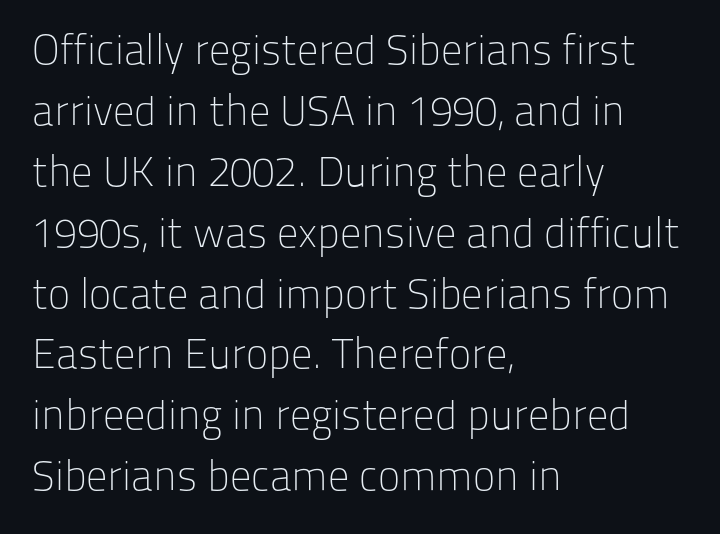
Q: Is the text bold? A: No.
Q: Is the text italic (slanted)? A: No, it is upright.
Q: Is the typeface a serif or a sans-serif typeface? A: Sans-serif.
Q: Is the text underlined? A: No.
Q: How is the paragraph aligned? A: Left-aligned.
Q: Is the spacing between letters normal or unusually wide? A: Normal.
Q: Is the spacing between lines tight, normal or loose? A: Normal.
Q: Width (condensed, normal, or wide)? A: Normal.
Q: Stroke contrast? A: Low.
Q: x-height? A: Medium.
Q: Monospaced? A: No.
